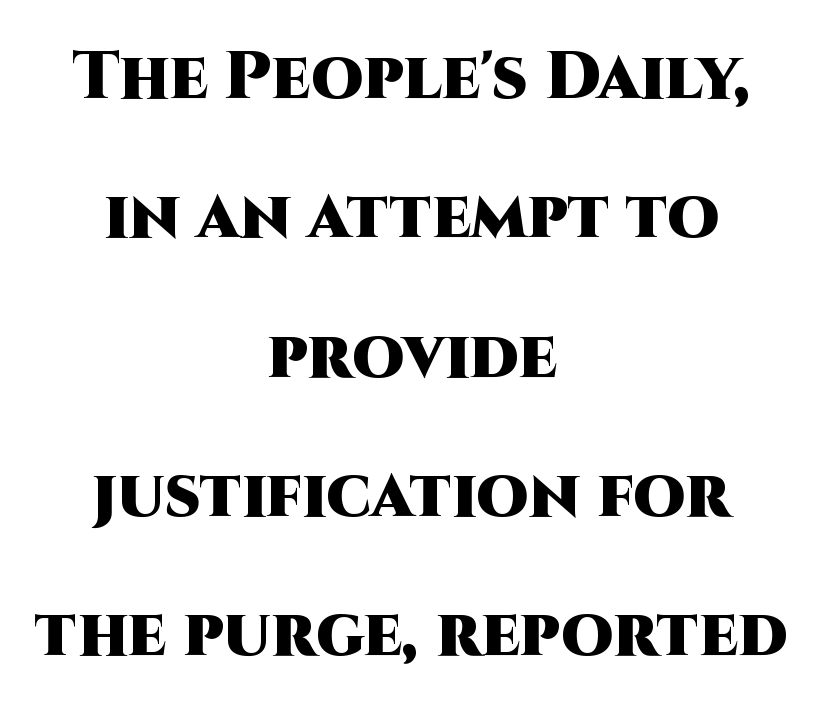
The image shows 67 px heavy sans-serif type, upright; set centered, loose line spacing (2.08x), normal letter spacing, not underlined; high stroke contrast and a large x-height.
